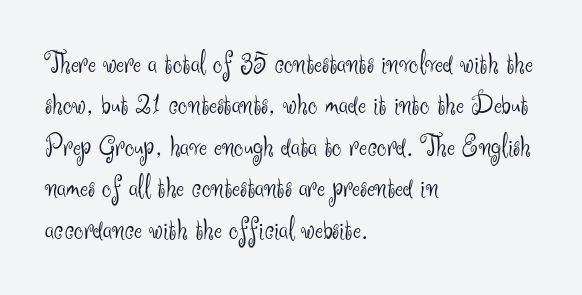
The image shows 30 px light sans-serif type, upright; set left-aligned, normal line spacing (1.38x), normal letter spacing, not underlined; medium stroke contrast and a small x-height.
